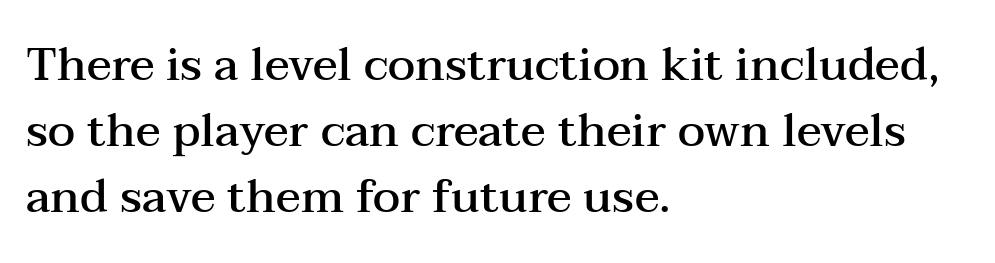
Q: Is the text bold? A: Semi-bold.
Q: Is the text italic (slanted)? A: No, it is upright.
Q: Is the typeface a serif or a sans-serif typeface? A: Serif.
Q: Is the text underlined? A: No.
Q: How is the paragraph aligned? A: Left-aligned.
Q: Is the spacing between letters normal or unusually wide? A: Normal.
Q: Is the spacing between lines tight, normal or loose? A: Normal.
Q: Width (condensed, normal, or wide)? A: Wide.
Q: Stroke contrast? A: Medium.
Q: x-height? A: Medium.
Q: Monospaced? A: No.
